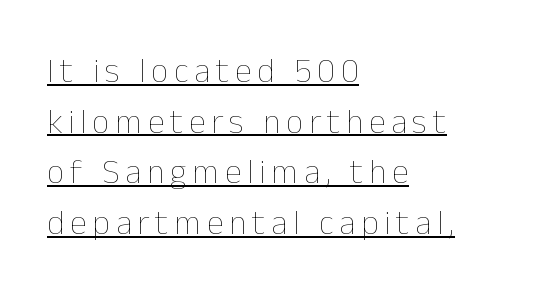
The image shows 34 px thin type, upright; set left-aligned, normal line spacing (1.49x), underlined; low stroke contrast and a medium x-height.
